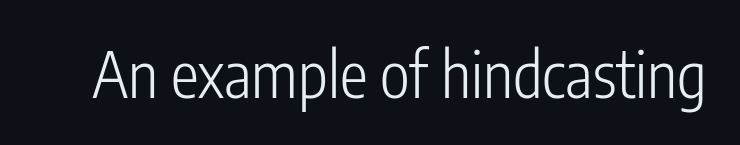
The image shows 63 px light, condensed sans-serif type, upright; set normal letter spacing, not underlined; low stroke contrast and a medium x-height.
